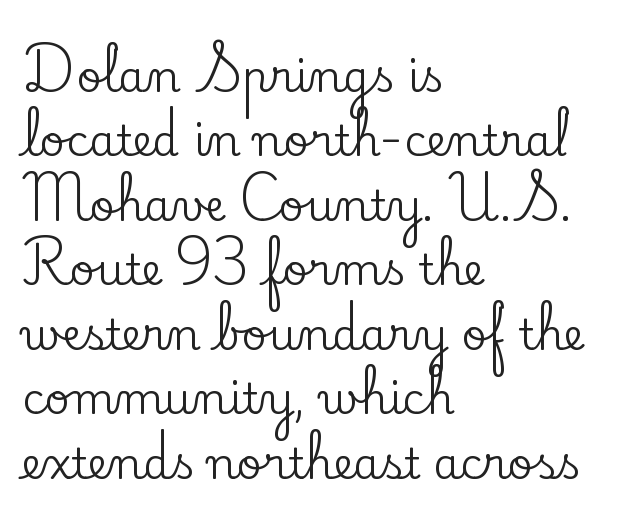
{"serif": "yes", "italic": "no", "width": "normal", "stroke_contrast": "low", "x_height": "small", "monospaced": "no", "underline": "no", "align": "left", "line_spacing": "normal", "line_spacing_ratio": 1.5, "letter_spacing": "normal", "letter_spacing_em": 0.0, "glyph_px": 43}
